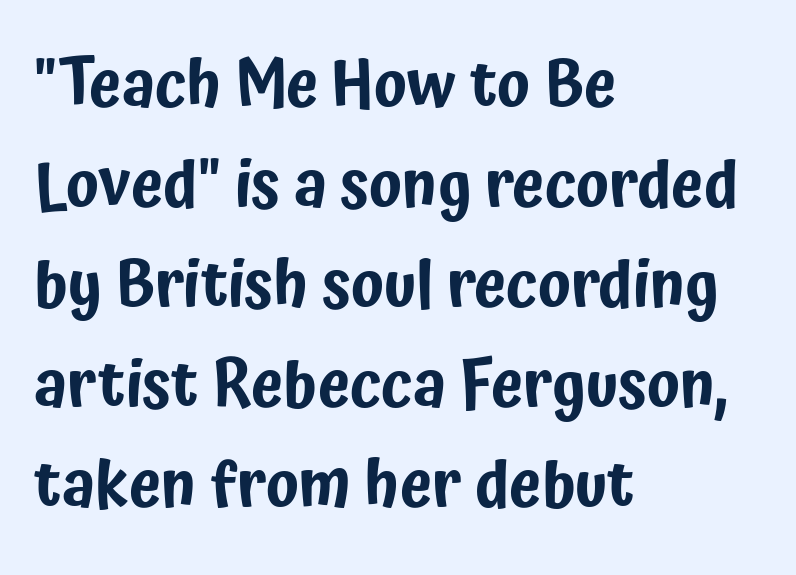
{"serif": "no", "italic": "no", "width": "condensed", "stroke_contrast": "low", "x_height": "medium", "monospaced": "no", "underline": "no", "align": "left", "line_spacing": "normal", "line_spacing_ratio": 1.54, "letter_spacing": "normal", "letter_spacing_em": 0.0, "glyph_px": 65}
